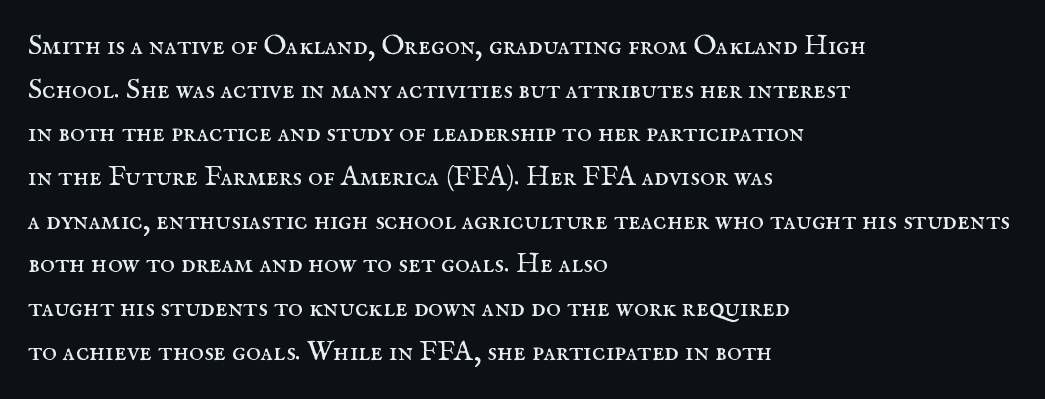
These lines are rendered in a variable-pitch font. Vertical strokes here are truly vertical. Weight: in the light-to-regular range. One-word summary of the alignment: left. Serif or sans? Serif — the stroke terminals have little feet.
